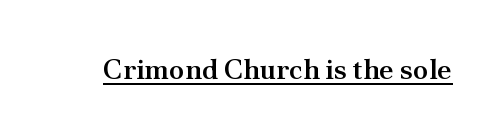
A fair bit of extra ink — the face is semibold, not bold. Character widths vary here, with narrow letters taking less room than wide ones. Tracking here is standard; glyphs follow each other at the usual distance. Serif or sans? Serif — the stroke terminals have little feet.
